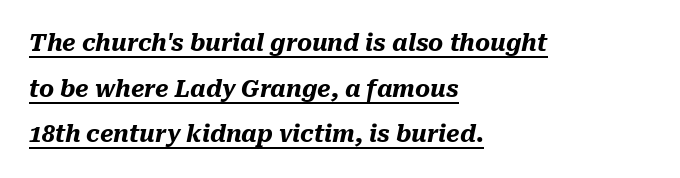
{"italic": "yes", "lean": "right", "slant_degrees": 10, "bold": "yes", "underline": "yes", "align": "left", "line_spacing": "loose", "line_spacing_ratio": 1.98, "letter_spacing": "normal", "letter_spacing_em": 0.0, "glyph_px": 23}
